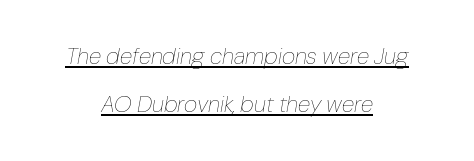
The image shows 23 px text type, italic (leaning right); set centered, loose line spacing (2.08x), normal letter spacing, underlined.
